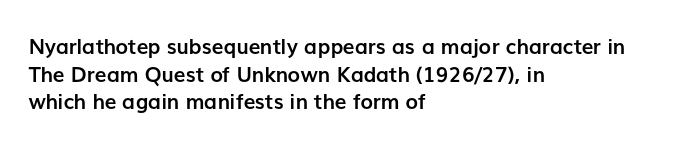
It's the straight-up-and-down kind of type. The words here are not underlined. Summary of vertical rhythm: regular, with standard interline spacing. Alignment: flush left. The rendering keeps characters at their native spacing.
